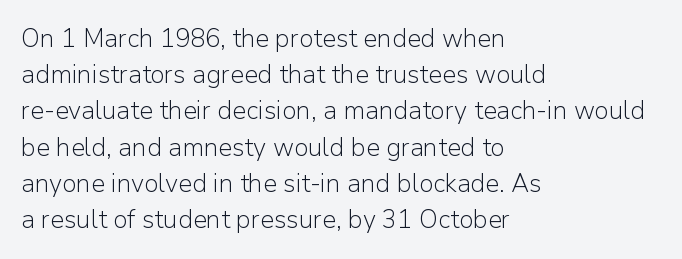
The image shows 25 px text type, upright; set left-aligned, normal line spacing (1.45x), normal letter spacing, not underlined.
